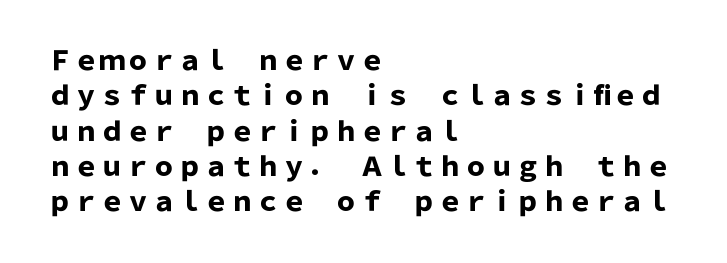
Q: Is the text bold? A: Yes.
Q: Is the text italic (slanted)? A: No, it is upright.
Q: Is the text underlined? A: No.
Q: How is the paragraph aligned? A: Left-aligned.
Q: Is the spacing between letters normal or unusually wide? A: Normal.
Q: Is the spacing between lines tight, normal or loose? A: Normal.
